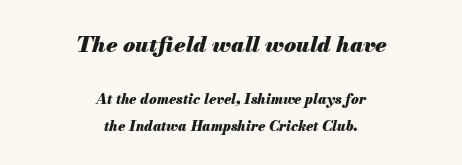
No word sits above an underline. Compared with typical body copy, the letter spacing here is the same. Size contrast runs from large at the top to small at the bottom. Is the type bold? Yes — the strokes are clearly thick and heavy.
